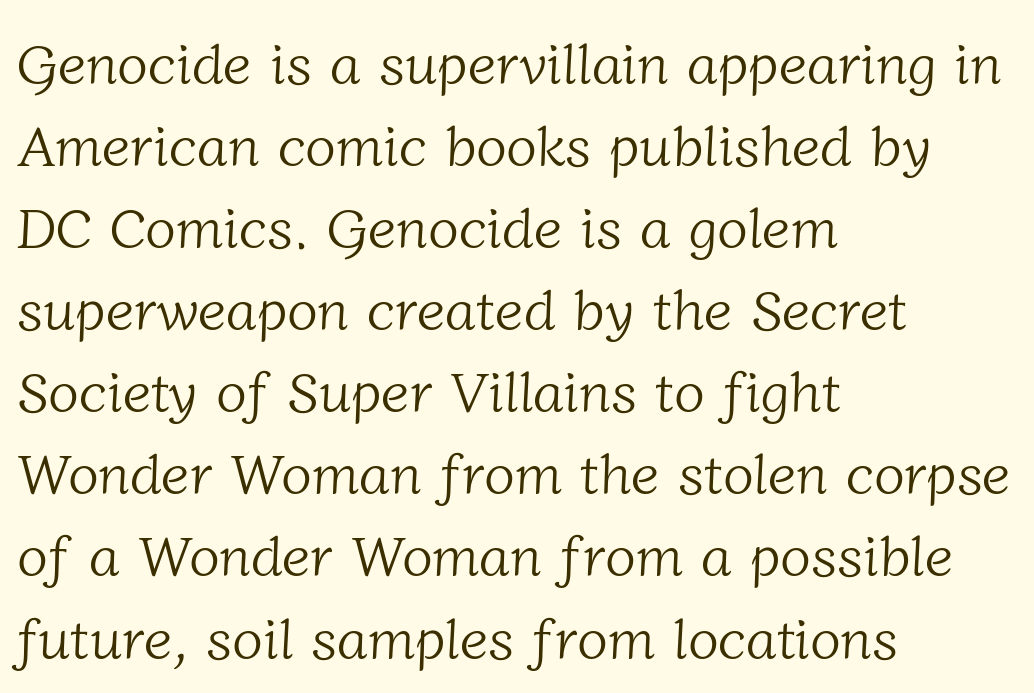
{"serif": "yes", "bold": "no", "weight": "light", "width": "normal", "stroke_contrast": "low", "x_height": "medium", "monospaced": "no", "underline": "no", "align": "left", "line_spacing": "normal", "line_spacing_ratio": 1.44, "letter_spacing": "normal", "letter_spacing_em": 0.0, "glyph_px": 57}
